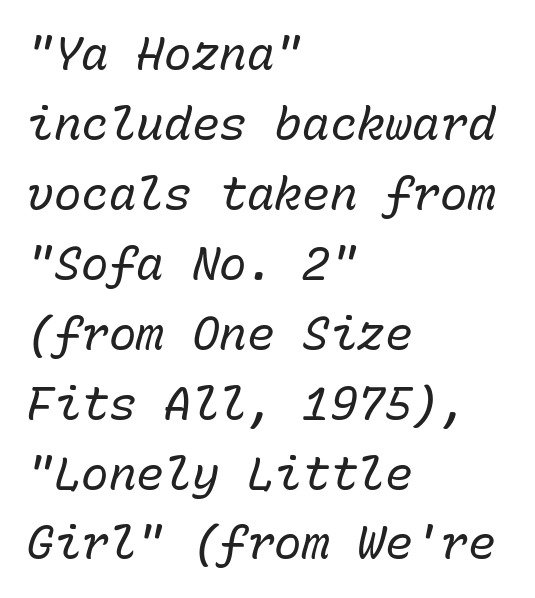
{"italic": "yes", "lean": "right", "slant_degrees": 15, "bold": "no", "weight": "regular", "width": "normal", "stroke_contrast": "low", "x_height": "medium", "monospaced": "yes", "underline": "no", "align": "left", "line_spacing": "normal", "line_spacing_ratio": 1.52, "letter_spacing": "normal", "letter_spacing_em": 0.0, "glyph_px": 46}
